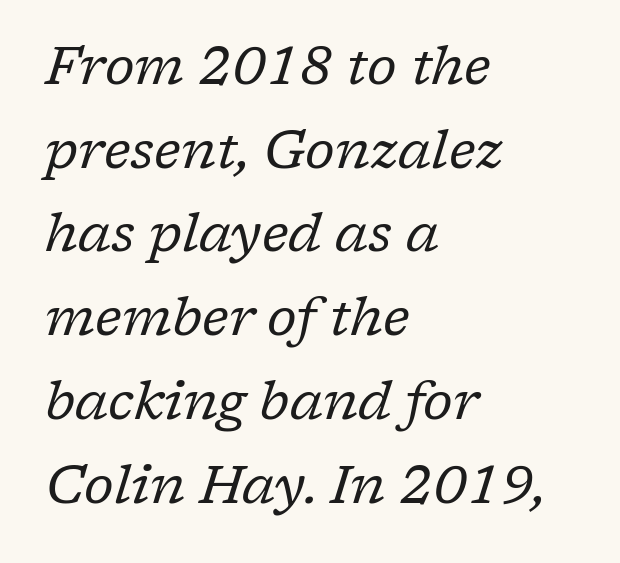
The letters are slanted; this is an italic face. The compositor pushed each line to the left boundary. One glance says typical: line gaps are just what's usual. Do the characters align in a grid? No, the font is proportional.
